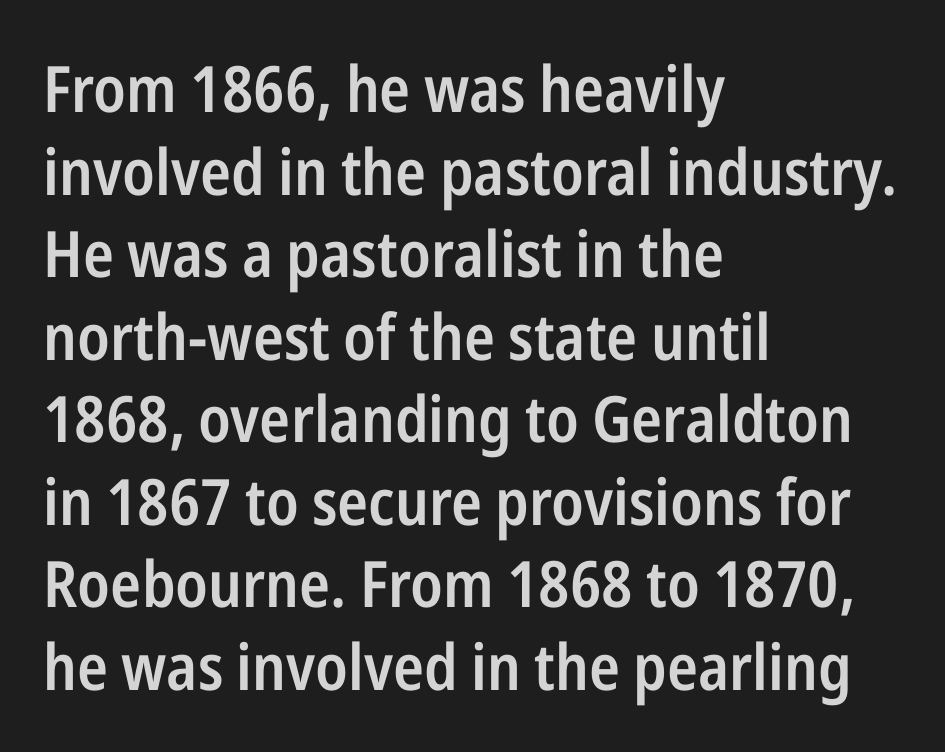
Q: Is the text bold? A: Semi-bold.
Q: Is the text italic (slanted)? A: No, it is upright.
Q: Is the typeface a serif or a sans-serif typeface? A: Sans-serif.
Q: Is the text underlined? A: No.
Q: How is the paragraph aligned? A: Left-aligned.
Q: Is the spacing between letters normal or unusually wide? A: Normal.
Q: Is the spacing between lines tight, normal or loose? A: Normal.
Q: Width (condensed, normal, or wide)? A: Condensed.
Q: Stroke contrast? A: Low.
Q: x-height? A: Medium.
Q: Monospaced? A: No.
